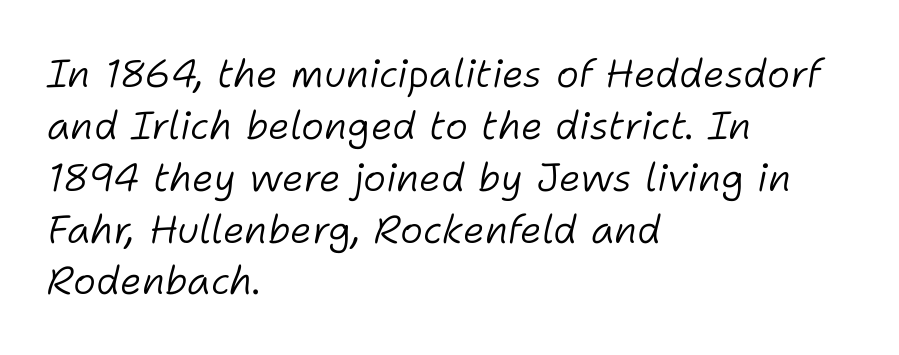
Q: Is the text bold? A: No.
Q: Is the text italic (slanted)? A: Yes, it leans right by about 11 degrees.
Q: Is the text underlined? A: No.
Q: How is the paragraph aligned? A: Left-aligned.
Q: Is the spacing between letters normal or unusually wide? A: Normal.
Q: Is the spacing between lines tight, normal or loose? A: Normal.
Q: Width (condensed, normal, or wide)? A: Normal.
Q: Stroke contrast? A: Low.
Q: x-height? A: Medium.
Q: Monospaced? A: No.
